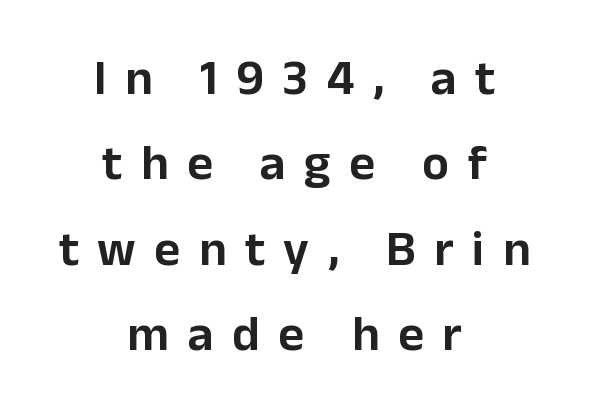
{"serif": "no", "italic": "no", "width": "normal", "stroke_contrast": "low", "x_height": "medium", "monospaced": "no", "underline": "no", "align": "center", "line_spacing_ratio": 1.71, "letter_spacing": "wide", "letter_spacing_em": 0.37, "glyph_px": 50}
